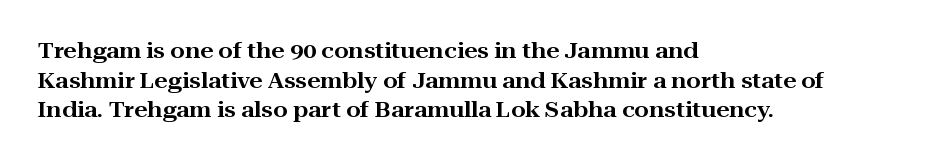
Caption: standard tracking, unaltered. Only glyphs here, with clear space below each row. The line-height multiplier appears to be the usual default. The typography opts for an upright posture over an oblique one. A student would call this left alignment; a typographer would say flush left, rag right.
